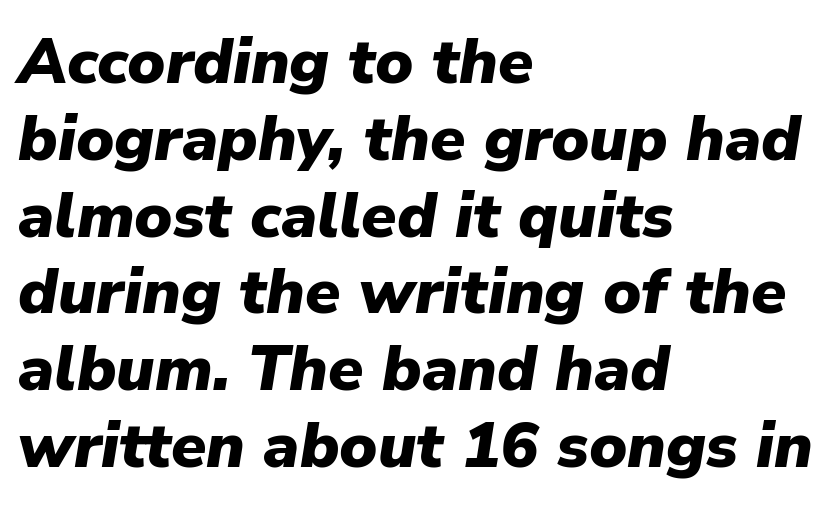
Q: Is the text bold? A: Yes.
Q: Is the text italic (slanted)? A: Yes, it leans right by about 9 degrees.
Q: Is the text underlined? A: No.
Q: How is the paragraph aligned? A: Left-aligned.
Q: Is the spacing between letters normal or unusually wide? A: Normal.
Q: Width (condensed, normal, or wide)? A: Normal.
Q: Stroke contrast? A: Low.
Q: x-height? A: Medium.
Q: Monospaced? A: No.
